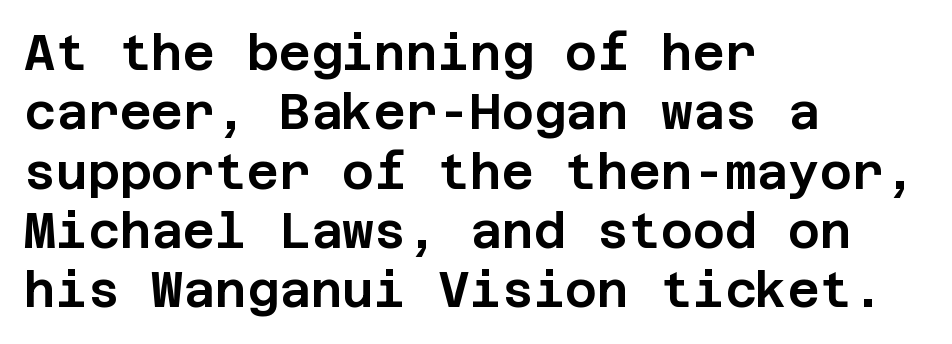
The image shows 49 px sans-serif type, upright; set left-aligned, line spacing 1.21x, normal letter spacing, not underlined; low stroke contrast and a large x-height.
